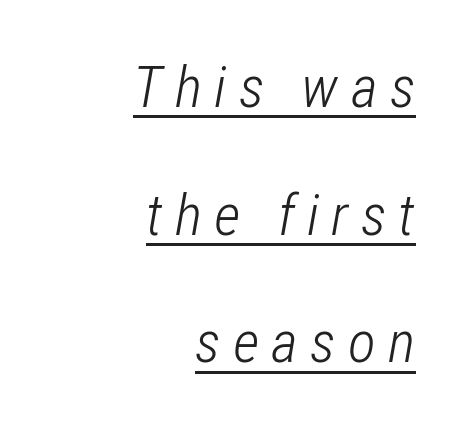
The image shows 58 px light, condensed type, italic (leaning right); set right-aligned, loose line spacing (2.2x), unusually wide letter spacing (+0.21 em), underlined; low stroke contrast and a medium x-height.
